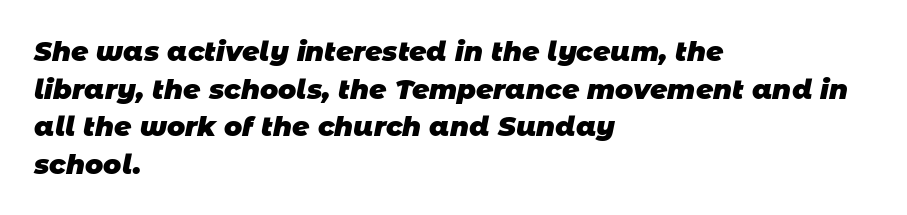
Q: Is the text bold? A: Yes.
Q: Is the text underlined? A: No.
Q: How is the paragraph aligned? A: Left-aligned.
Q: Is the spacing between letters normal or unusually wide? A: Normal.
Q: Is the spacing between lines tight, normal or loose? A: Normal.
